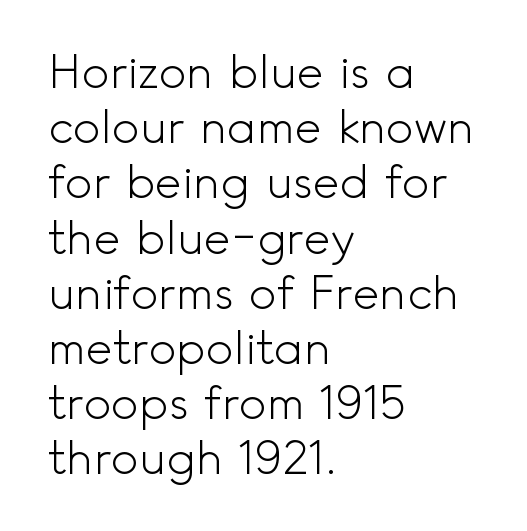
Plain, unruled lines of type. These lines were composed using upright roman letters. Observe the ordinary spacing: letters are neighbours, not strangers. Note the varied advance widths — an 'i' is clearly narrower than an 'm'.
